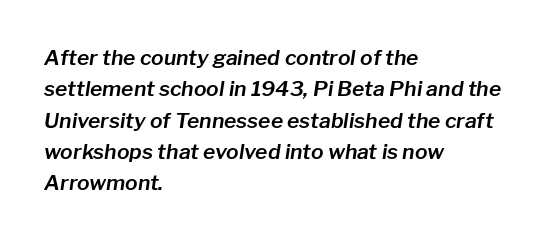
The image shows 21 px text type, italic (leaning right); set left-aligned, normal line spacing (1.49x), normal letter spacing, not underlined.
